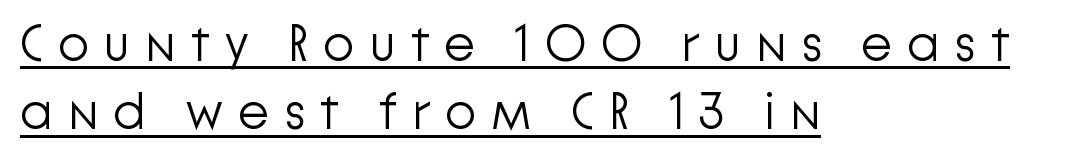
The image shows 51 px light sans-serif type, upright; set left-aligned, normal line spacing (1.34x), unusually wide letter spacing (+0.28 em), underlined; low stroke contrast and a medium x-height.
